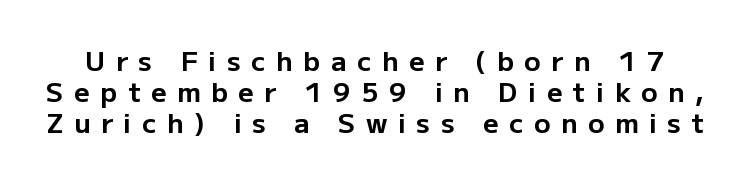
The image shows 27 px bold type, upright; set tight line spacing (1.14x), unusually wide letter spacing (+0.39 em), not underlined.
